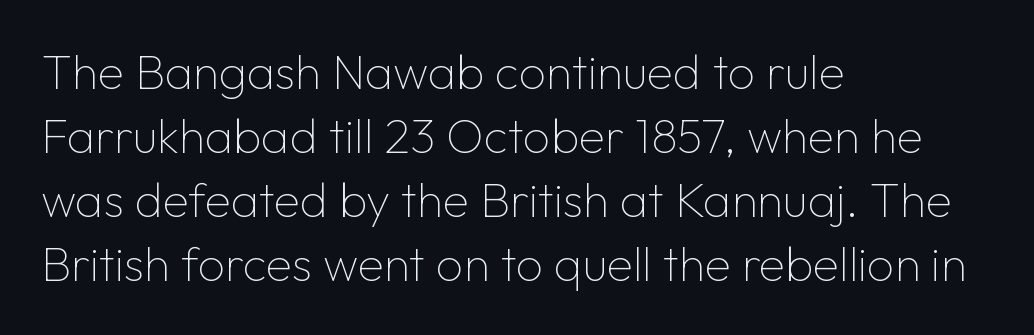
Q: Is the text bold? A: No.
Q: Is the text italic (slanted)? A: No, it is upright.
Q: Is the typeface a serif or a sans-serif typeface? A: Sans-serif.
Q: Is the text underlined? A: No.
Q: How is the paragraph aligned? A: Left-aligned.
Q: Is the spacing between letters normal or unusually wide? A: Normal.
Q: Is the spacing between lines tight, normal or loose? A: Normal.
Q: Width (condensed, normal, or wide)? A: Normal.
Q: Stroke contrast? A: Low.
Q: x-height? A: Medium.
Q: Monospaced? A: No.
